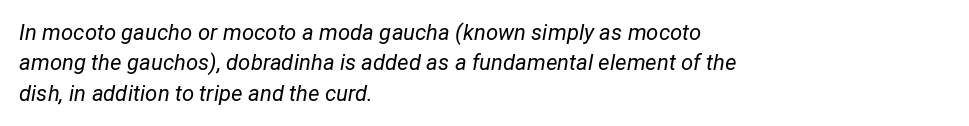
Look at the tracking — it's just the regular setting, nothing added. This reads as an unemphasized weight, regular at the heaviest. This rendering uses left alignment, leaving the right contour irregular. Posture: slanted. Any mark beneath the type? The region is blank. Horizontal bands of white between lines are of average thickness.
